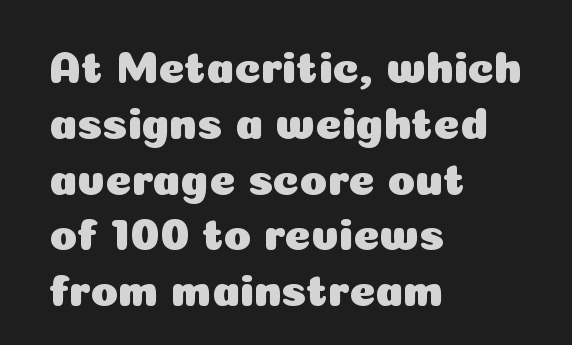
The text block is weighted toward the left margin, trailing off unevenly rightward. The typography opts for an upright posture over an oblique one. These lines are rendered in a variable-pitch font. The baseline area is clear. The face used here is a sans, in the tradition of grotesques and geometrics. Nothing unusual about the tracking: characters are spaced as the font intends.
